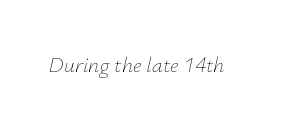
Compared with typical body copy, the letter spacing here is the same. Style check: oblique. Stems here are at most as thick as an everyday book face. Bare-footed words on every line.
